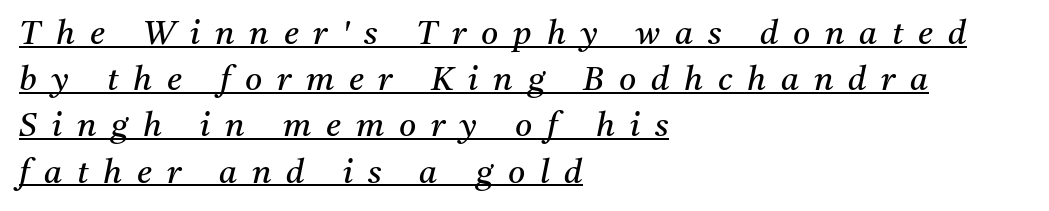
{"serif": "yes", "italic": "yes", "lean": "right", "slant_degrees": 11, "bold": "no", "weight": "regular", "width": "normal", "stroke_contrast": "medium", "x_height": "medium", "monospaced": "no", "underline": "yes", "align": "left", "line_spacing": "normal", "line_spacing_ratio": 1.4, "letter_spacing": "wide", "letter_spacing_em": 0.45, "glyph_px": 33}
